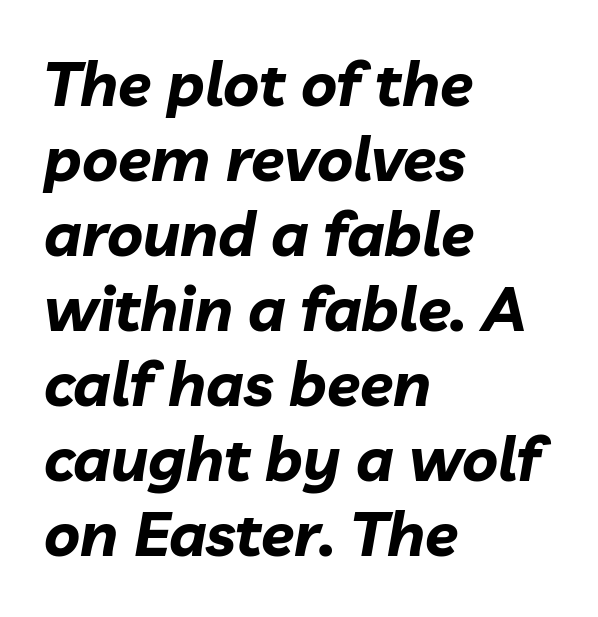
{"italic": "yes", "lean": "right", "slant_degrees": 10, "bold": "yes", "weight": "bold", "width": "normal", "stroke_contrast": "low", "x_height": "medium", "monospaced": "no", "underline": "no", "align": "left", "line_spacing_ratio": 1.23, "letter_spacing": "normal", "letter_spacing_em": 0.0, "glyph_px": 61}
